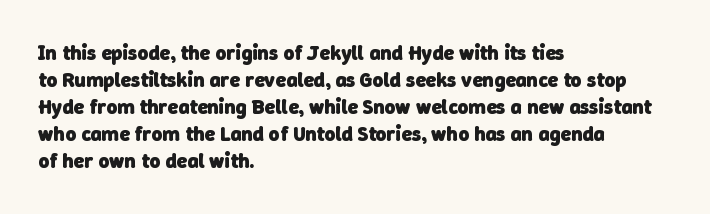
{"bold": "yes", "underline": "no", "align": "left", "line_spacing": "normal", "line_spacing_ratio": 1.29, "letter_spacing": "normal", "letter_spacing_em": 0.0, "glyph_px": 21}
